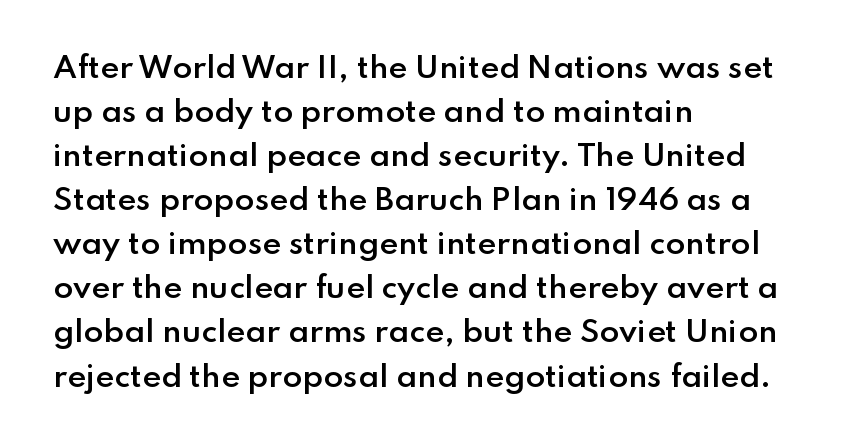
Q: Is the text bold? A: Semi-bold.
Q: Is the text italic (slanted)? A: No, it is upright.
Q: Is the typeface a serif or a sans-serif typeface? A: Sans-serif.
Q: Is the text underlined? A: No.
Q: How is the paragraph aligned? A: Left-aligned.
Q: Is the spacing between letters normal or unusually wide? A: Normal.
Q: Is the spacing between lines tight, normal or loose? A: Normal.
Q: Width (condensed, normal, or wide)? A: Normal.
Q: Stroke contrast? A: Low.
Q: x-height? A: Small.
Q: Monospaced? A: No.
